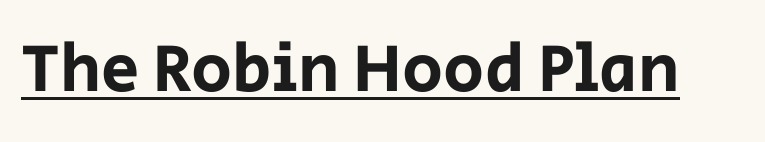
A typesetter would call this proportional, since set widths differ per character. Honestly, the letter spacing is just normal — you wouldn't notice it. Glance below the letters and you will spot a drawn line. The letters stand upright; this is a roman face.
